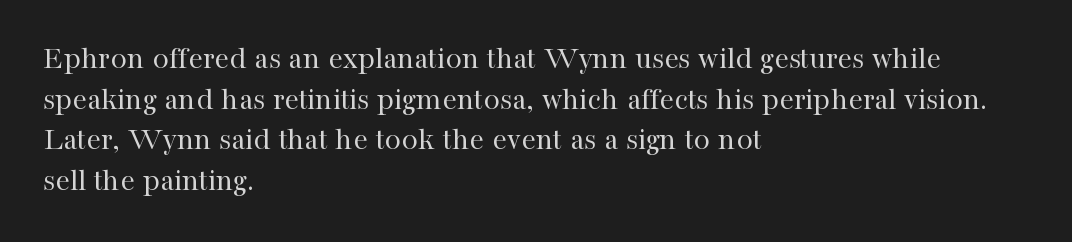
{"serif": "yes", "italic": "no", "bold": "no", "weight": "regular", "width": "normal", "stroke_contrast": "high", "x_height": "medium", "monospaced": "no", "underline": "no", "align": "left", "line_spacing_ratio": 1.23, "letter_spacing": "normal", "letter_spacing_em": 0.0, "glyph_px": 33}
